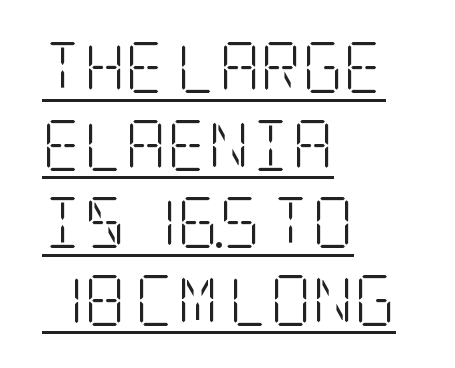
{"serif": "yes", "italic": "no", "bold": "no", "weight": "light", "width": "condensed", "stroke_contrast": "low", "x_height": "large", "underline": "yes", "align": "left", "line_spacing": "normal", "line_spacing_ratio": 1.52, "letter_spacing": "normal", "letter_spacing_em": 0.0, "glyph_px": 51}
